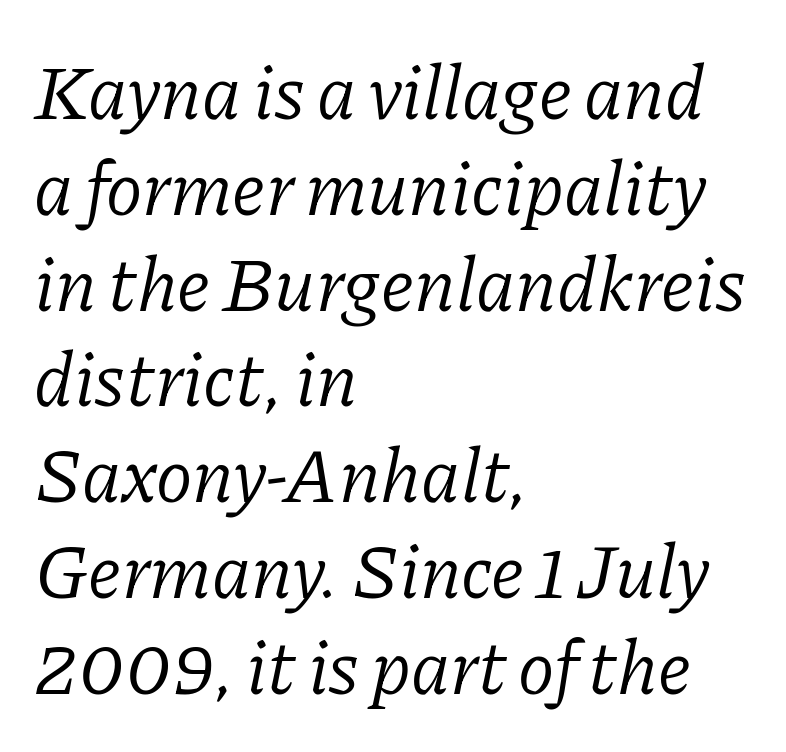
Descenders hang freely into open space. The lettering tilts uniformly, giving the passage an italic look. This rendering uses left alignment, leaving the right contour irregular. The cut favours lightness, reaching ordinary text weight at its darkest.
